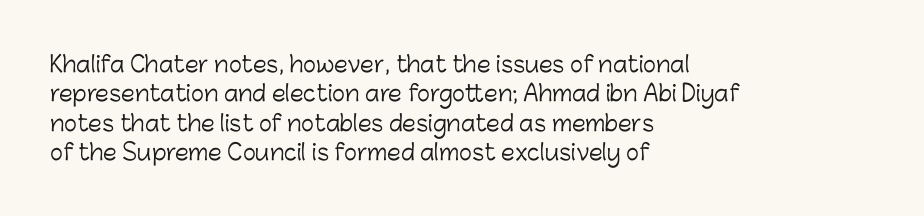
The image shows 22 px text type, upright; set left-aligned, normal line spacing (1.33x), normal letter spacing, not underlined.
